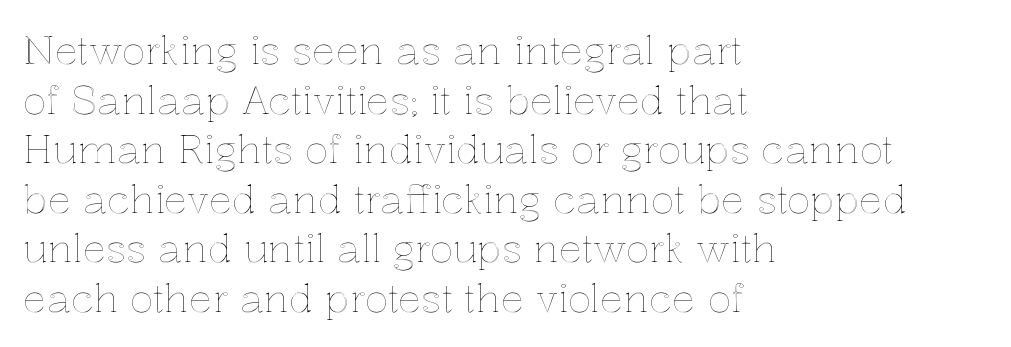
{"italic": "no", "width": "normal", "x_height": "medium", "monospaced": "no", "underline": "no", "align": "left", "line_spacing": "normal", "line_spacing_ratio": 1.27, "letter_spacing": "normal", "letter_spacing_em": 0.0, "glyph_px": 39}
